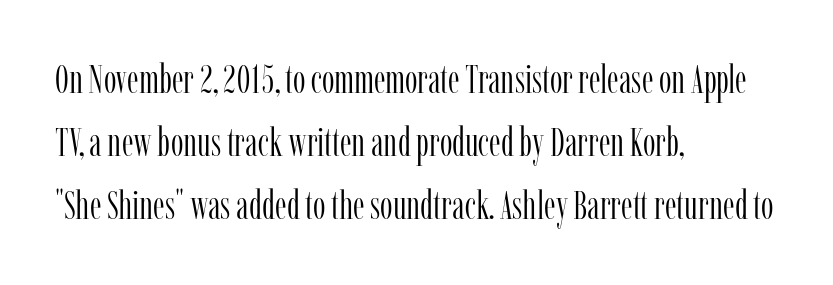
The letters sit at their default tracking, neither squeezed nor spread. Vertical strokes here are truly vertical. Here the designer chose a conventional face with non-uniform glyph widths. In terms of letterform style, serifs are clearly present. A typesetter would call this leading conventional body-copy spacing. The rag falls on the right side of this text block.
